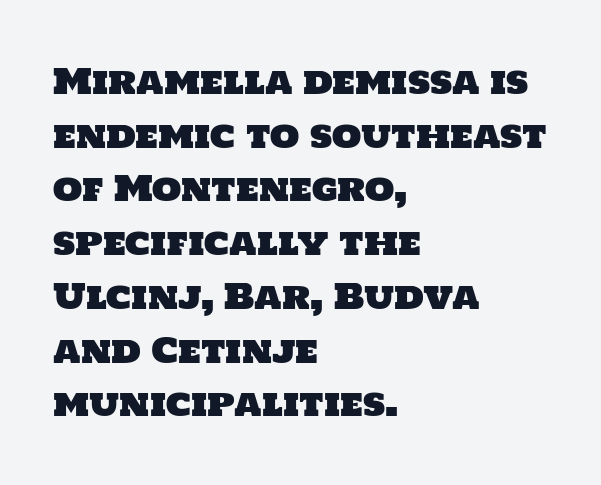
{"serif": "no", "width": "normal", "stroke_contrast": "low", "x_height": "large", "monospaced": "no", "underline": "no", "align": "left", "line_spacing": "normal", "line_spacing_ratio": 1.58, "letter_spacing": "normal", "letter_spacing_em": 0.0, "glyph_px": 34}
